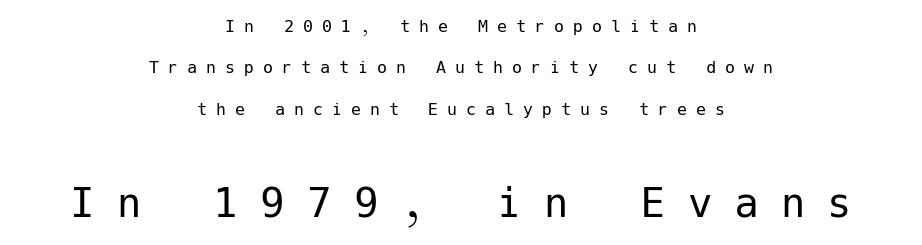
{"serif": "no", "italic": "no", "bold": "no", "weight": "regular", "width": "normal", "stroke_contrast": "low", "x_height": "medium", "underline": "no", "align": "center", "line_spacing": "loose", "line_spacing_ratio": 2.07, "letter_spacing": "wide", "letter_spacing_em": 0.45, "larger_block": "second", "size_ratio": 2.45, "glyph_px": 49}
